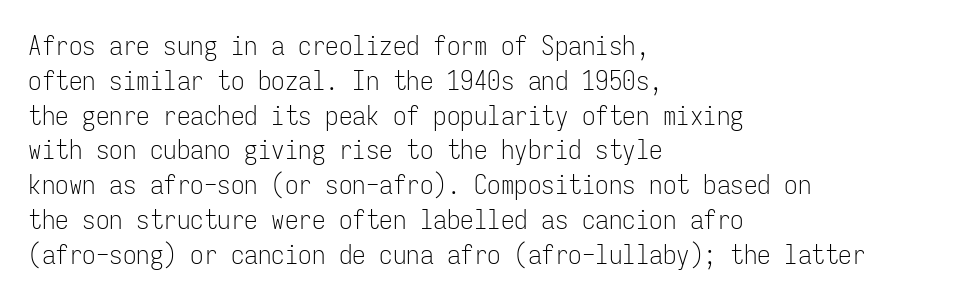
{"italic": "no", "bold": "no", "underline": "no", "align": "left", "line_spacing": "normal", "line_spacing_ratio": 1.29, "letter_spacing": "normal", "letter_spacing_em": 0.0, "glyph_px": 27}
